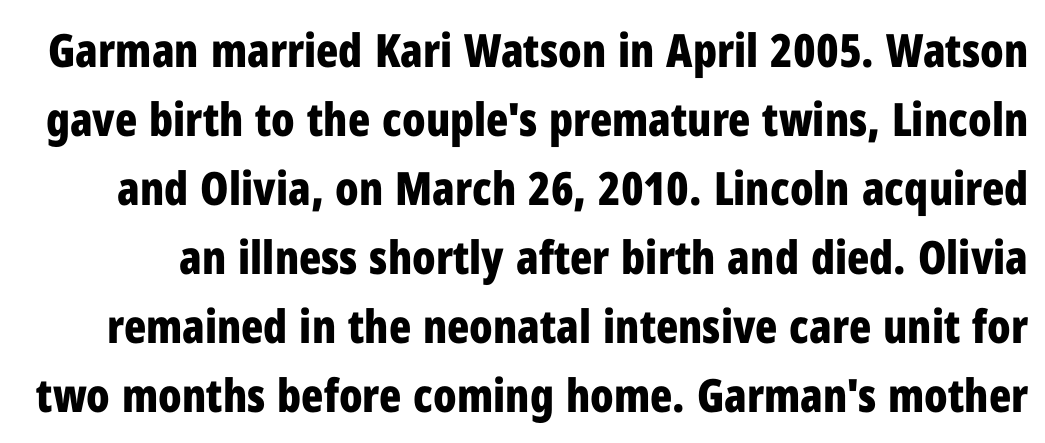
In terms of leading, this rendering sits right in the middle. Proportional: the letters do not fall into vertical columns. This sample uses plain, unmodified letter spacing. Typesetter's note: full bold, strokes at maximum text heaviness.
